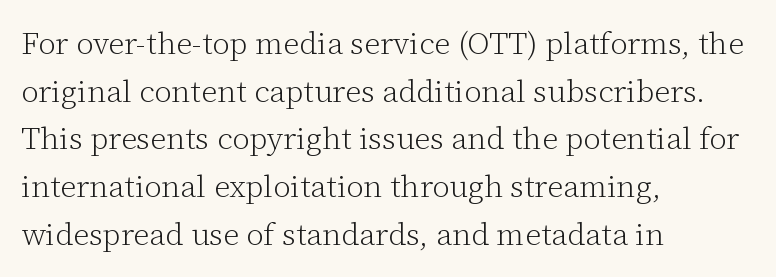
The letterforms sit shoulder to shoulder at normal distance. Stems and bowls with no extra thickness — not bold. No italicization has been applied; the sample stays upright. The vertical gap from one line to the next is medium. Letterform terminals end in serifs throughout the passage. Letters rest on an invisible, unmarked baseline.
